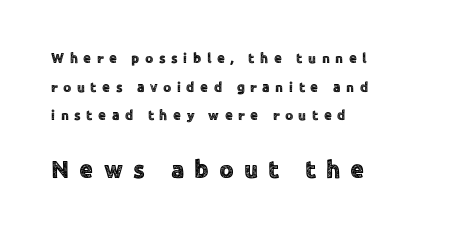
Q: Is the text italic (slanted)? A: No, it is upright.
Q: Is the text underlined? A: No.
Q: How is the paragraph aligned? A: Left-aligned.
Q: Is the spacing between letters normal or unusually wide? A: Unusually wide.
Q: Is the spacing between lines tight, normal or loose? A: Loose.
Q: Which block of text is set in a larger size, the first (top) or the second (bottom)? A: The second (bottom) one.
